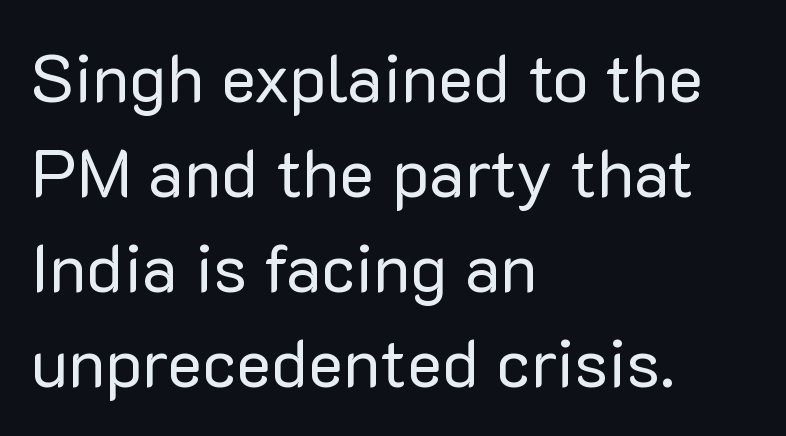
Serif or sans? Sans — the stroke terminals are bare. Type without underlining. Short note: letters normally spaced. A typesetter would call this proportional, since set widths differ per character. The block of text has a typical density, with ordinary space between rows.
